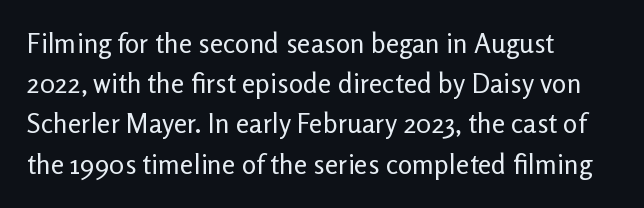
The image shows 27 px text type, upright; set left-aligned, normal line spacing (1.49x), normal letter spacing, not underlined.
